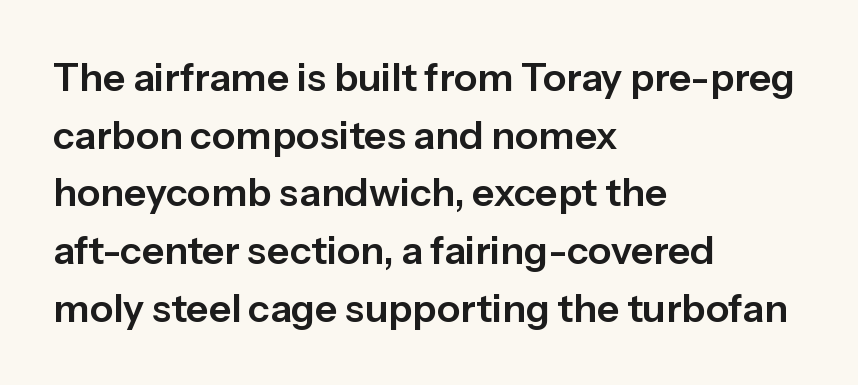
Glyph-to-glyph distance matches everyday printed text. Upright lettering throughout. Vertically, the passage feels balanced, rows spaced as you'd expect. Quick note: underline off. These lines are rendered in a variable-pitch font.
